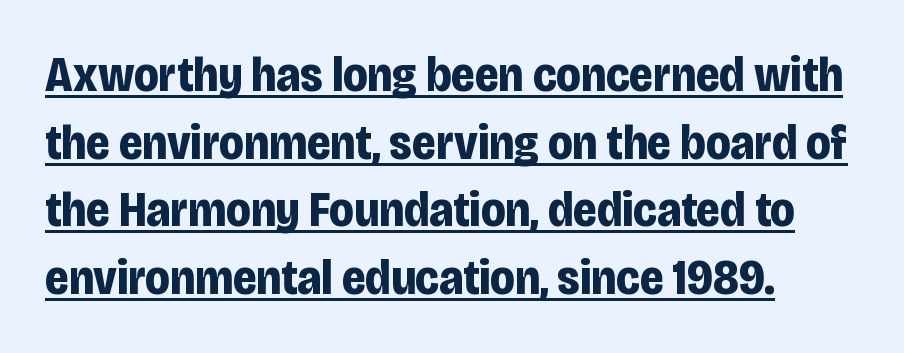
The image shows 49 px bold, condensed sans-serif type, upright; set left-aligned, normal line spacing (1.38x), normal letter spacing, underlined; low stroke contrast and a large x-height.
